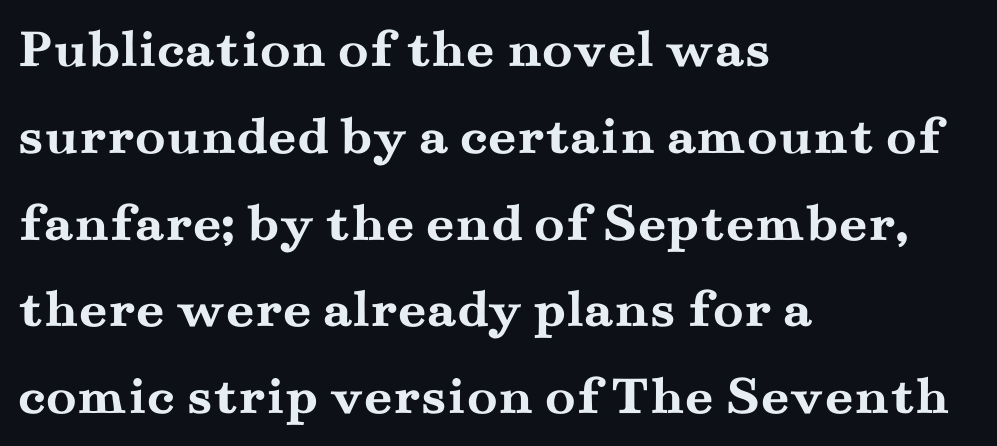
{"serif": "yes", "italic": "no", "bold": "yes", "weight": "semibold", "width": "wide", "stroke_contrast": "medium", "x_height": "small", "monospaced": "no", "underline": "no", "align": "left", "line_spacing": "normal", "line_spacing_ratio": 1.55, "letter_spacing": "normal", "letter_spacing_em": 0.0, "glyph_px": 56}
